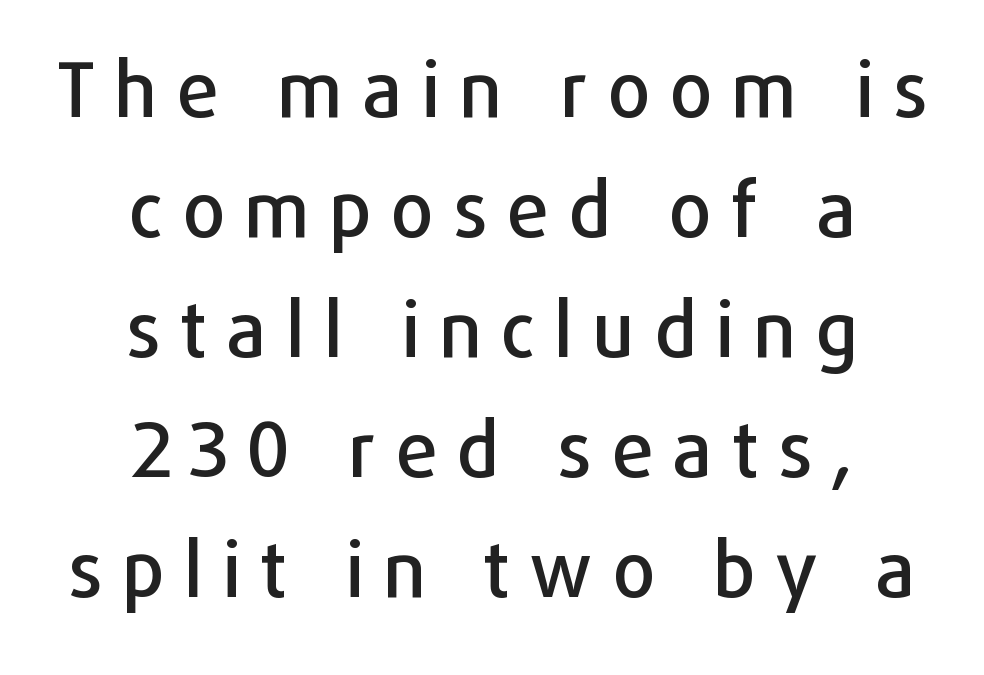
The image shows 76 px sans-serif type, upright; set centered, normal line spacing (1.58x), unusually wide letter spacing (+0.25 em), not underlined; low stroke contrast and a medium x-height.
